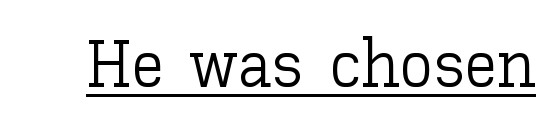
The string is rendered with underlining switched on. Each stroke keeps to a modest, everyday thickness or less. Unlike italic type, these characters show no tilt at all. No extra tracking has been applied to these lines. Looks like regular typesetting: each glyph gets only the width it needs.
